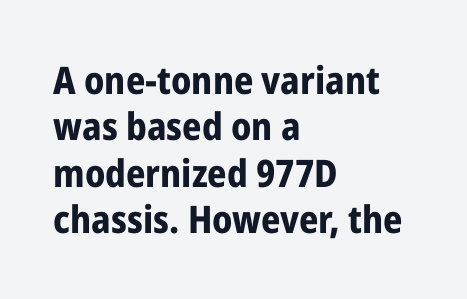
The compositor pushed each line to the left boundary. Beneath every word, the page is bare. What weight is shown? A full bold with thick strokes. The characters display no serif detailing; their extremities are plain. Tall strokes in this sample are plumb rather than angled. Here the designer chose a conventional face with non-uniform glyph widths.
